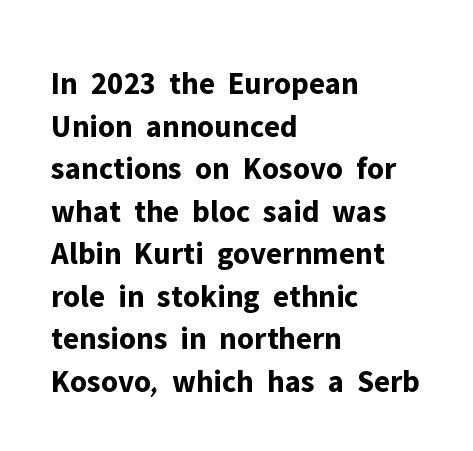
The image shows 32 px bold sans-serif type, upright; set left-aligned, normal line spacing (1.33x), normal letter spacing, not underlined; low stroke contrast and a medium x-height.
